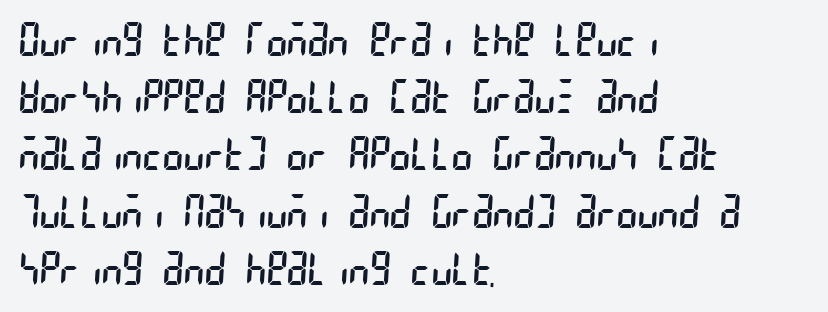
Honestly, there is no underline to notice here at all. Unlike a traditional serif, this face leaves its strokes unadorned. The weight would be labelled regular, book, light, or lighter still. These lines stack with their left ends in a neat column. The space between consecutive lines is moderate.
